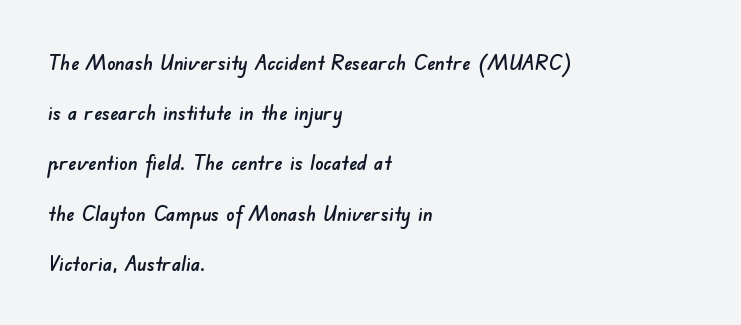
{"underline": "no", "align": "left", "line_spacing": "loose", "line_spacing_ratio": 2.39, "letter_spacing": "normal", "letter_spacing_em": 0.0, "glyph_px": 21}
